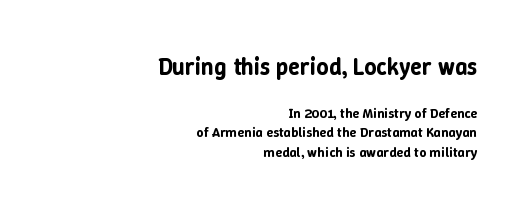
Q: Is the text italic (slanted)? A: No, it is upright.
Q: Is the text underlined? A: No.
Q: How is the paragraph aligned? A: Right-aligned.
Q: Is the spacing between letters normal or unusually wide? A: Normal.
Q: Is the spacing between lines tight, normal or loose? A: Normal.
Q: Which block of text is set in a larger size, the first (top) or the second (bottom)? A: The first (top) one.
